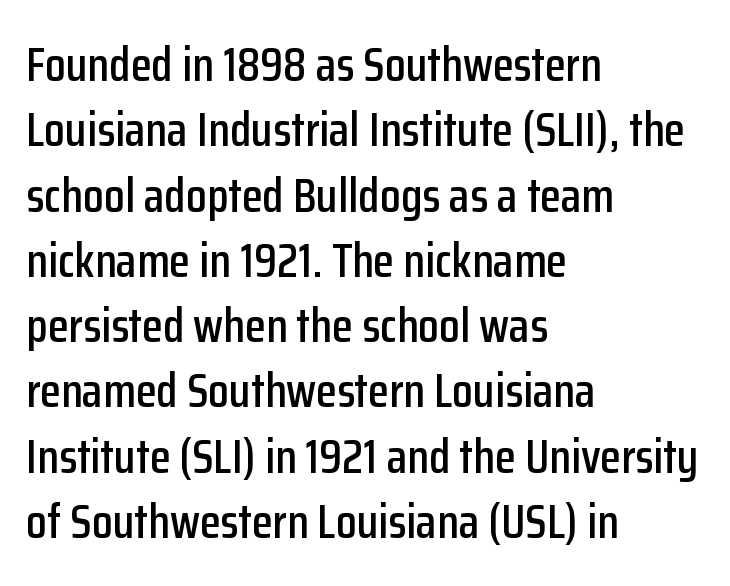
The image shows 48 px condensed sans-serif type, upright; set left-aligned, normal line spacing (1.36x), normal letter spacing, not underlined; low stroke contrast and a medium x-height.
